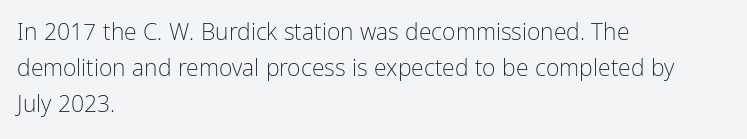
{"italic": "no", "bold": "no", "underline": "no", "align": "left", "line_spacing": "normal", "line_spacing_ratio": 1.57, "letter_spacing": "normal", "letter_spacing_em": 0.0, "glyph_px": 23}
